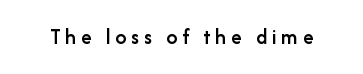
{"italic": "no", "bold": "semi", "underline": "no", "letter_spacing": "wide", "letter_spacing_em": 0.22, "glyph_px": 22}
